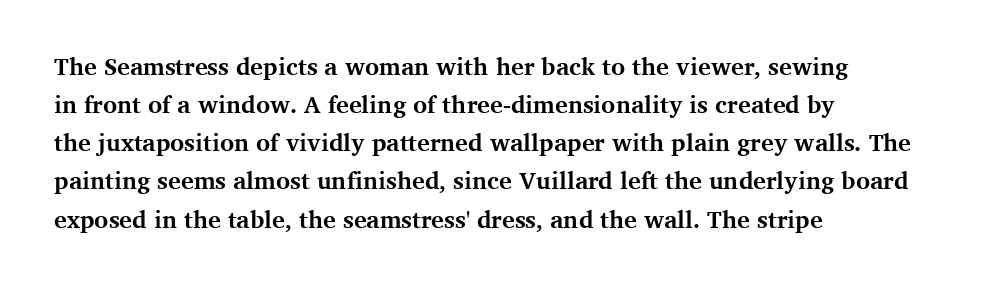
Any mark beneath the type? The region is blank. The letters stand upright; this is a roman face. The type is set solid horizontally, with unmodified tracking. Which margin do the lines hug? The left one — the right edge is uneven. The rendering uses a bold face; every stroke is thick and dark.
